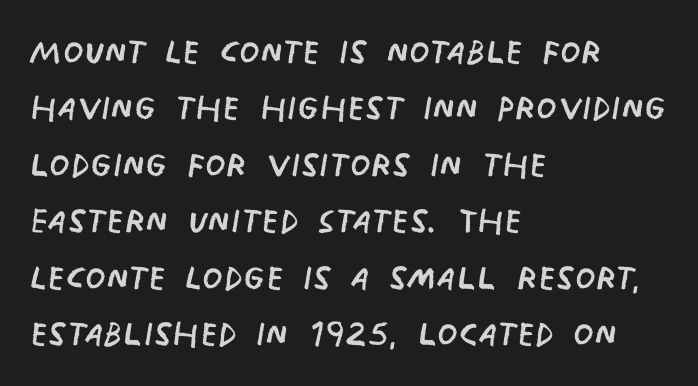
The image shows 47 px regular-weight, condensed sans-serif type; set left-aligned, line spacing 1.2x, normal letter spacing, not underlined; low stroke contrast and a large x-height.
